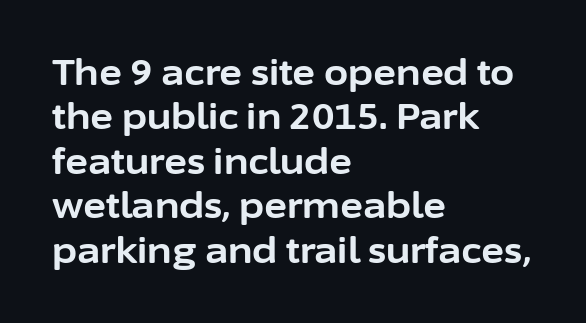
The image shows 35 px bold sans-serif type, upright; set left-aligned, normal line spacing (1.27x), normal letter spacing, not underlined; low stroke contrast and a medium x-height.
